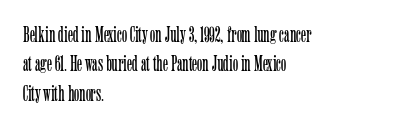
{"italic": "no", "bold": "no", "underline": "no", "align": "left", "line_spacing": "normal", "line_spacing_ratio": 1.34, "letter_spacing": "normal", "letter_spacing_em": 0.0, "glyph_px": 22}
